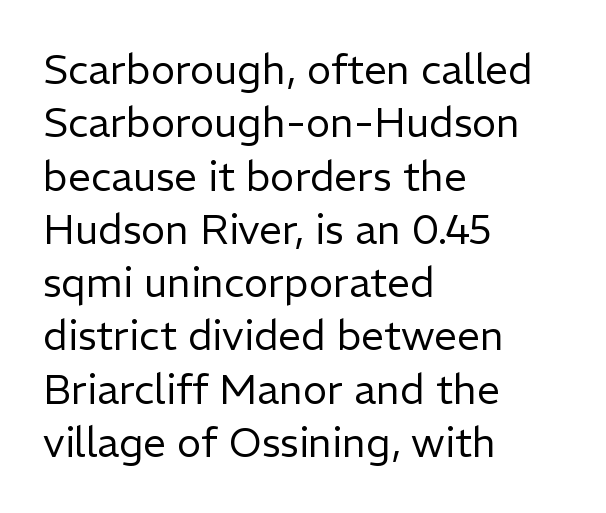
In terms of posture, this sample is upright. One glance says typical: line gaps are just what's usual. Type without underlining. The passage is arranged the way most books set body copy — flush left. This sample uses plain, unmodified letter spacing. Weight class: somewhere from thin through regular.
